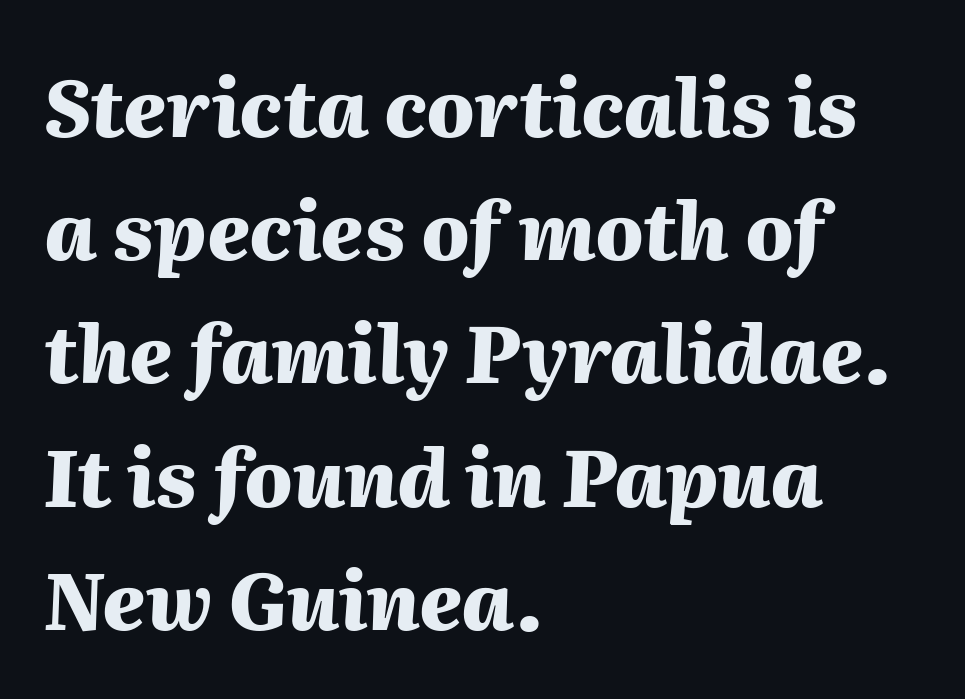
Whoever set this chose a conventional vertical rhythm. A dark, heavy texture on the line: the type is bold. Letter spacing: default. Every row of glyphs begins at an identical x-position on the left. The gap between lines stays unmarked. Slanted lettering throughout.
